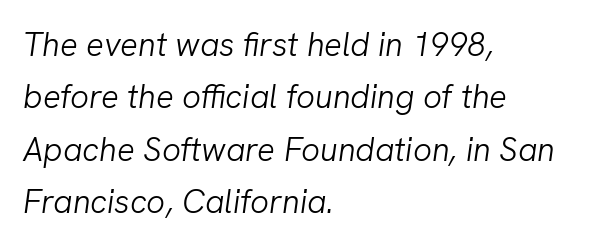
These lines were composed using italics. How are the letters spaced? Ordinarily, with no added tracking. Line beginnings align vertically; line endings do not. The passage shown is typed in a proportional face where columns would drift. The passage shown stacks its lines at a standard gap. Unbolded letterforms with no extra heft.
